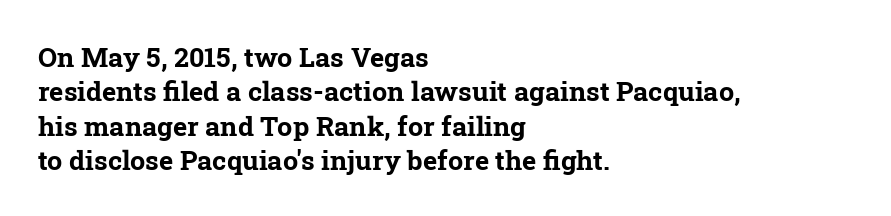
Line beginnings align vertically; line endings do not. Look at the tracking — it's just the regular setting, nothing added. Does the weight exceed regular? Yes, all the way to bold. Bare-footed words on every line. Horizontal bands of white between lines are of average thickness.
